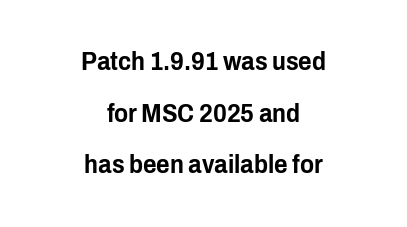
{"italic": "no", "underline": "no", "align": "center", "line_spacing": "loose", "line_spacing_ratio": 1.99, "letter_spacing": "normal", "letter_spacing_em": 0.0, "glyph_px": 26}
